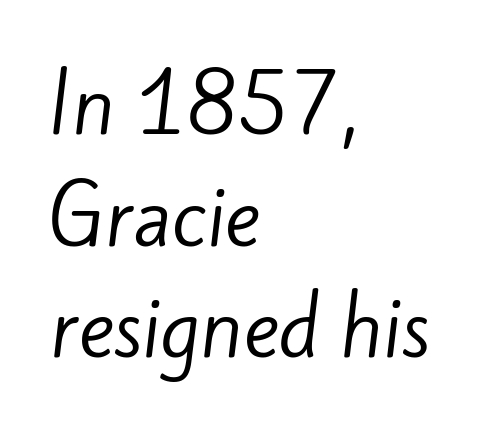
All the whitespace from short lines collects on the right. Honestly, the letter spacing is just normal — you wouldn't notice it. The letters advance in unequal steps, a hallmark of proportional type. Each new line begins a customary step beneath the previous one. A clean baseline with only descenders dipping below it. No feet cap the strokes, marking this as sans-serif type.
